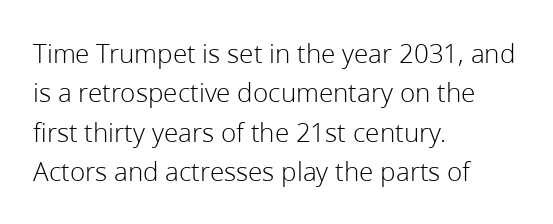
{"serif": "no", "italic": "no", "bold": "no", "weight": "light", "width": "normal", "stroke_contrast": "low", "x_height": "medium", "monospaced": "no", "underline": "no", "align": "left", "line_spacing": "normal", "line_spacing_ratio": 1.41, "letter_spacing": "normal", "letter_spacing_em": 0.0, "glyph_px": 28}
